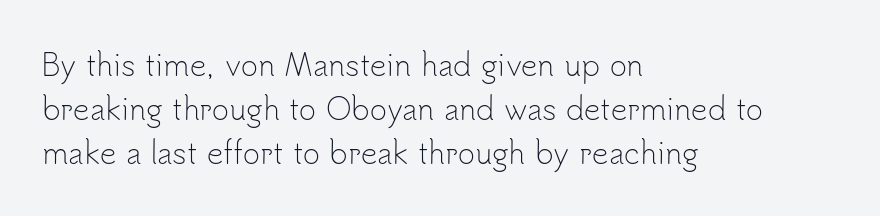
Is there any slant? The stems are plumb. The letterforms sit at book weight or below. The vertical gap from one line to the next is medium. Serif or sans? Sans — the stroke terminals are bare.
